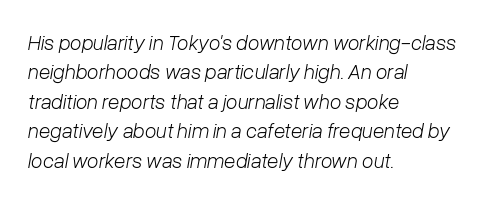
{"italic": "yes", "lean": "right", "slant_degrees": 10, "bold": "no", "underline": "no", "align": "left", "line_spacing": "normal", "line_spacing_ratio": 1.4, "letter_spacing": "normal", "letter_spacing_em": 0.0, "glyph_px": 21}
